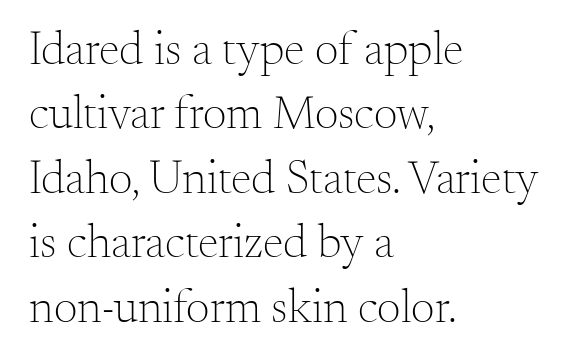
{"serif": "yes", "italic": "no", "bold": "no", "weight": "light", "width": "normal", "stroke_contrast": "medium", "x_height": "small", "monospaced": "no", "underline": "no", "align": "left", "line_spacing": "normal", "line_spacing_ratio": 1.37, "letter_spacing": "normal", "letter_spacing_em": 0.0, "glyph_px": 47}
